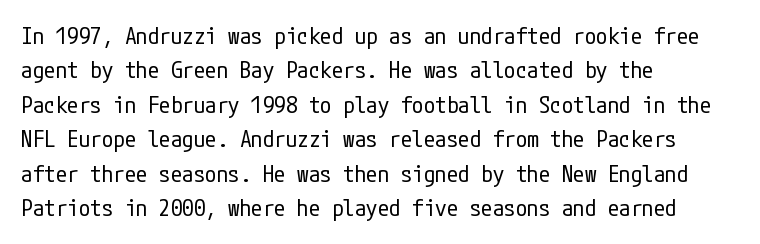
{"italic": "no", "bold": "no", "underline": "no", "align": "left", "line_spacing": "normal", "line_spacing_ratio": 1.5, "letter_spacing": "normal", "letter_spacing_em": 0.0, "glyph_px": 23}
